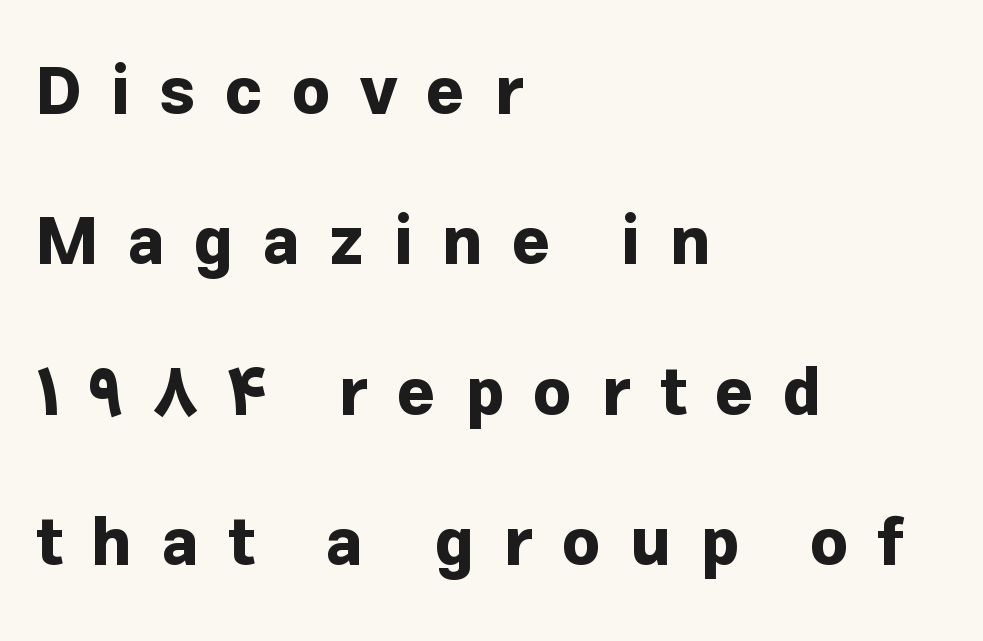
On the weight axis this lands at bold, roughly 700. Glance below the letters and you will spot only blank space. Nope, not italic — everything's standing straight. Typographically, this falls in the sans-serif category. A typesetter would call this proportional, since set widths differ per character.
